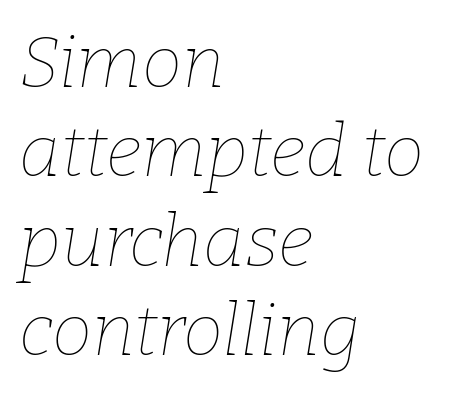
The image shows 72 px thin type, italic (leaning right); set left-aligned, line spacing 1.24x, normal letter spacing, not underlined; low stroke contrast and a medium x-height.
